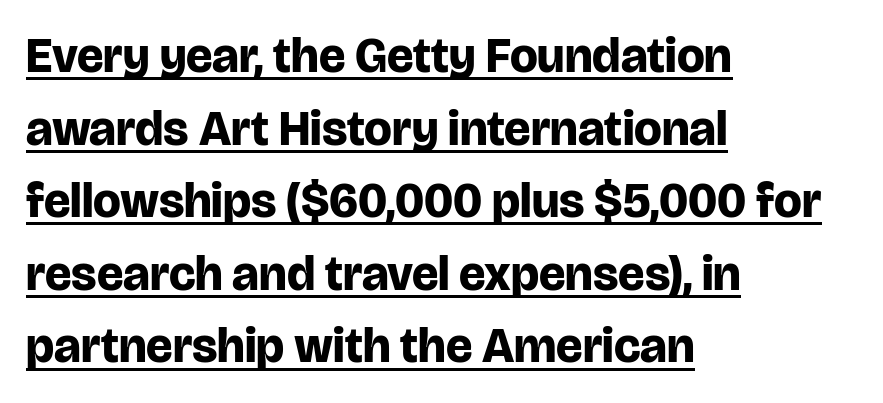
{"serif": "no", "italic": "no", "bold": "yes", "weight": "bold", "width": "normal", "stroke_contrast": "low", "x_height": "large", "monospaced": "no", "underline": "yes", "align": "left", "line_spacing": "normal", "line_spacing_ratio": 1.48, "letter_spacing": "normal", "letter_spacing_em": 0.0, "glyph_px": 49}
